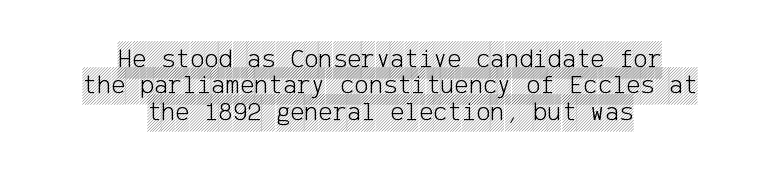
This rendering features lettering with no underline. Quick note: not italic, upright. Does the leading feel generous? Not at all — it's pinched. Each line is balanced around a shared central axis. Tracking value appears to be zero — textbook default spacing.
